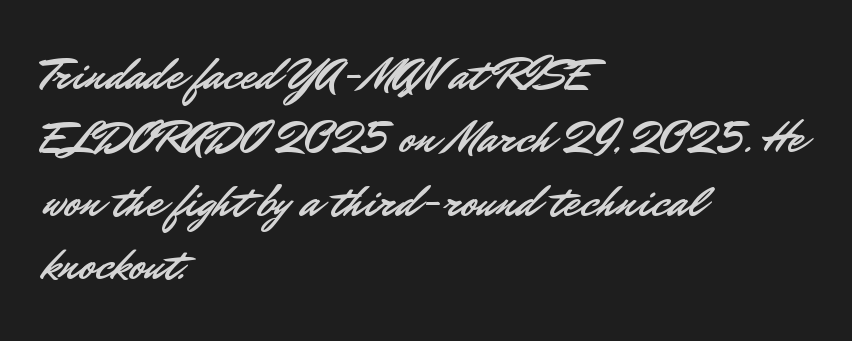
The passage shown stacks its lines at a standard gap. No extra tracking has been applied to these lines. Clear beneath every line of the passage. Character widths vary here, with narrow letters taking less room than wide ones. Examine the stroke ends and you'll find no serifs.
